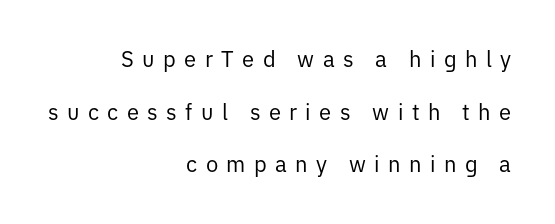
Q: Is the text bold? A: No.
Q: Is the text italic (slanted)? A: No, it is upright.
Q: Is the text underlined? A: No.
Q: How is the paragraph aligned? A: Right-aligned.
Q: Is the spacing between letters normal or unusually wide? A: Unusually wide.
Q: Is the spacing between lines tight, normal or loose? A: Loose.
